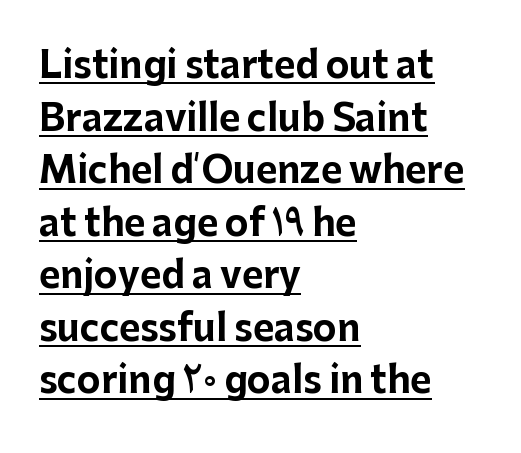
Q: Is the text bold? A: Yes.
Q: Is the text italic (slanted)? A: No, it is upright.
Q: Is the typeface a serif or a sans-serif typeface? A: Sans-serif.
Q: Is the text underlined? A: Yes.
Q: How is the paragraph aligned? A: Left-aligned.
Q: Is the spacing between letters normal or unusually wide? A: Normal.
Q: Is the spacing between lines tight, normal or loose? A: Normal.
Q: Width (condensed, normal, or wide)? A: Normal.
Q: Stroke contrast? A: Low.
Q: x-height? A: Medium.
Q: Monospaced? A: No.
